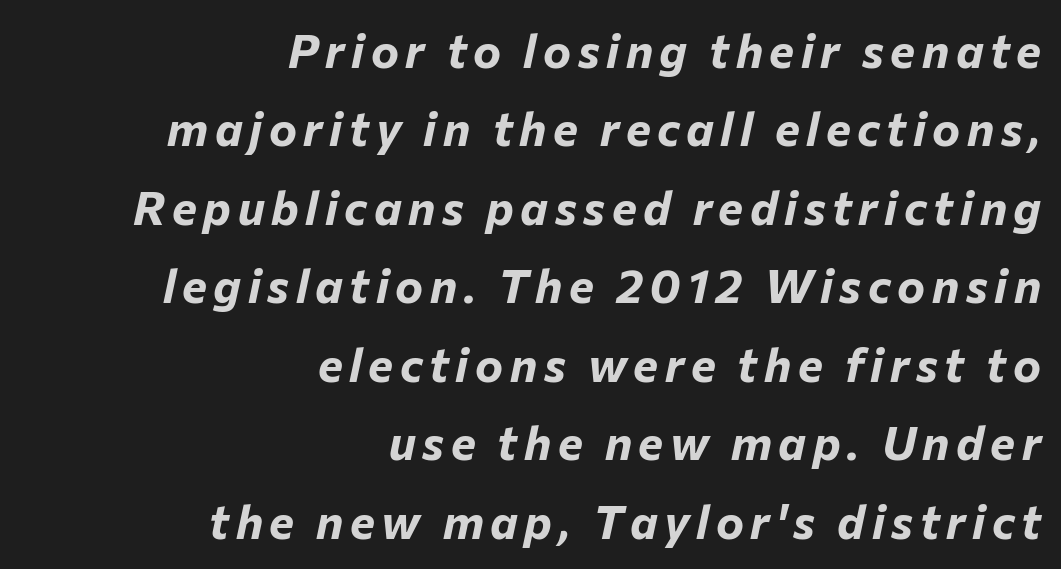
Q: Is the text bold? A: Yes.
Q: Is the text italic (slanted)? A: Yes, it leans right by about 12 degrees.
Q: Is the text underlined? A: No.
Q: How is the paragraph aligned? A: Right-aligned.
Q: Is the spacing between lines tight, normal or loose? A: Normal.
Q: Width (condensed, normal, or wide)? A: Normal.
Q: Stroke contrast? A: Low.
Q: x-height? A: Medium.
Q: Monospaced? A: No.
